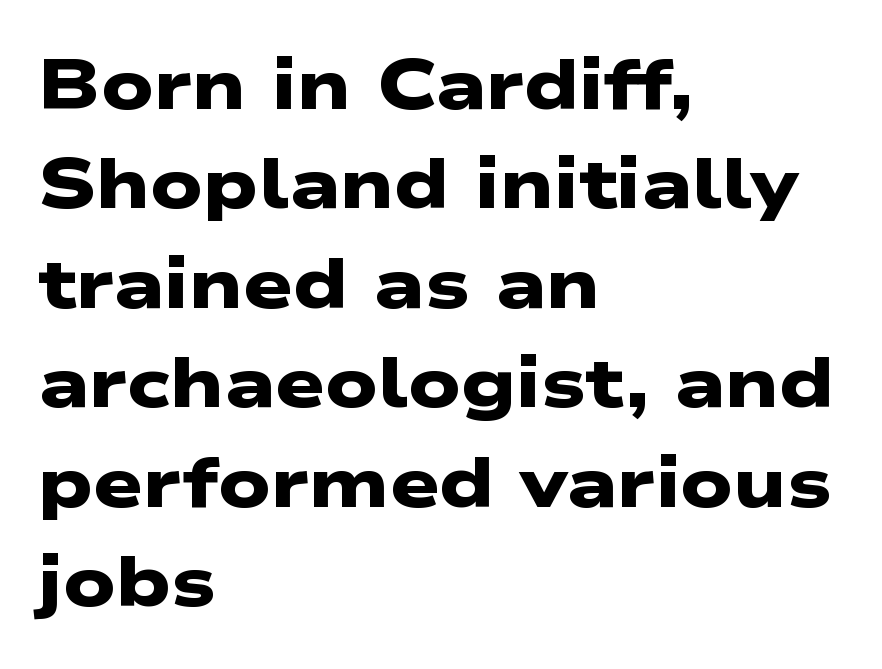
The image shows 70 px heavy, wide sans-serif type; set left-aligned, normal line spacing (1.42x), normal letter spacing, not underlined; low stroke contrast and a medium x-height.
